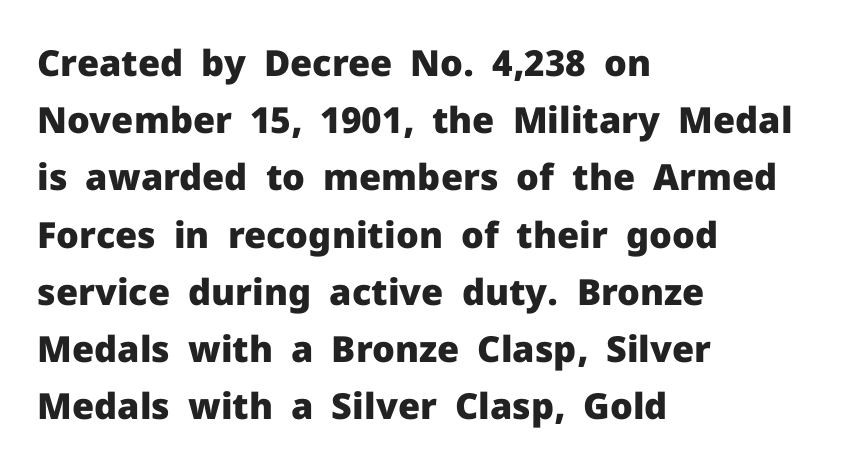
The image shows 36 px heavy sans-serif type, upright; set left-aligned, normal line spacing (1.59x), normal letter spacing, not underlined; low stroke contrast and a medium x-height.
